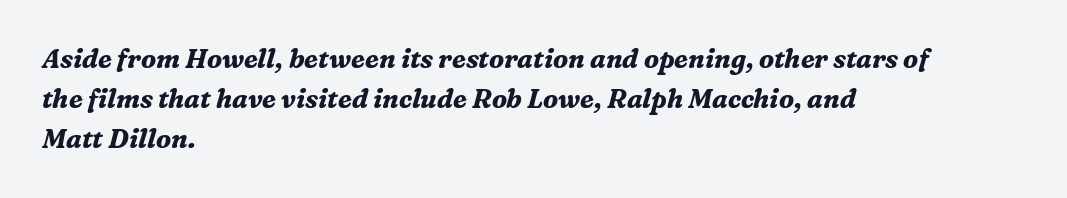
Q: Is the text bold? A: Yes.
Q: Is the text italic (slanted)? A: Yes, it leans right by about 16 degrees.
Q: Is the text underlined? A: No.
Q: How is the paragraph aligned? A: Left-aligned.
Q: Is the spacing between letters normal or unusually wide? A: Normal.
Q: Is the spacing between lines tight, normal or loose? A: Normal.
